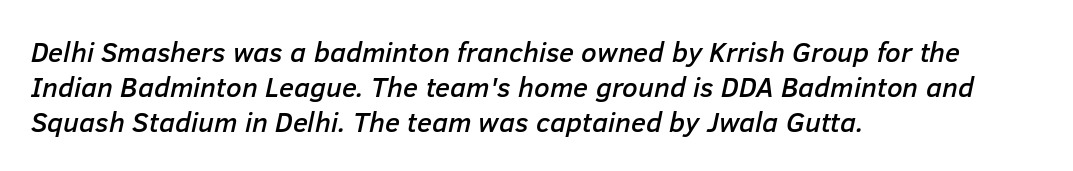
Q: Is the text italic (slanted)? A: Yes, it leans right by about 12 degrees.
Q: Is the text underlined? A: No.
Q: How is the paragraph aligned? A: Left-aligned.
Q: Is the spacing between letters normal or unusually wide? A: Normal.
Q: Is the spacing between lines tight, normal or loose? A: Normal.
Q: Width (condensed, normal, or wide)? A: Normal.
Q: Stroke contrast? A: Low.
Q: x-height? A: Medium.
Q: Monospaced? A: No.
